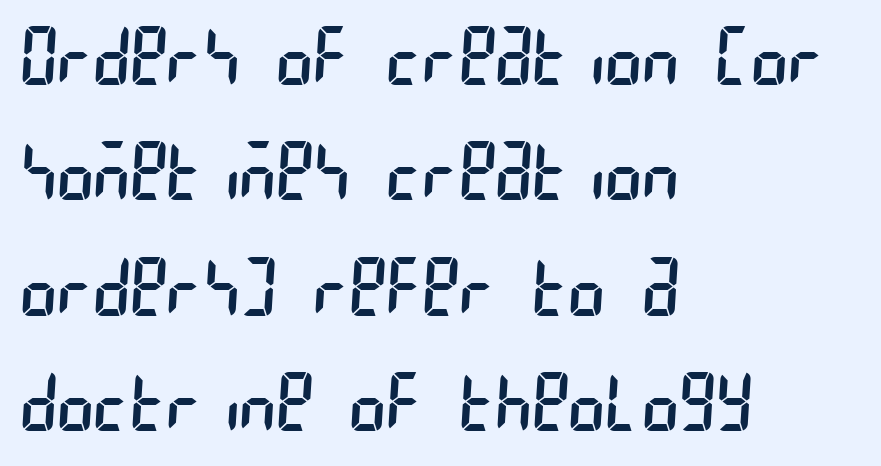
Check under the words: just untouched page. Interline gaps are of average width in this sample. Teacher's note: observe the even left margin — that is flush-left alignment. The type is set solid horizontally, with unmodified tracking. The passage shown is not bold in any degree. Serif or sans? Sans — the stroke terminals are bare.
